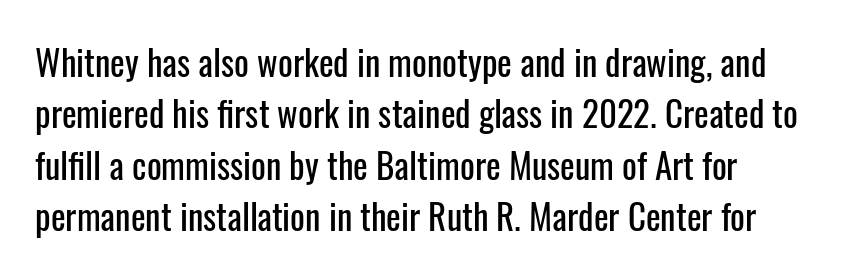
{"serif": "no", "italic": "no", "width": "condensed", "stroke_contrast": "low", "x_height": "medium", "monospaced": "no", "underline": "no", "align": "left", "line_spacing": "normal", "line_spacing_ratio": 1.47, "letter_spacing": "normal", "letter_spacing_em": 0.0, "glyph_px": 35}
